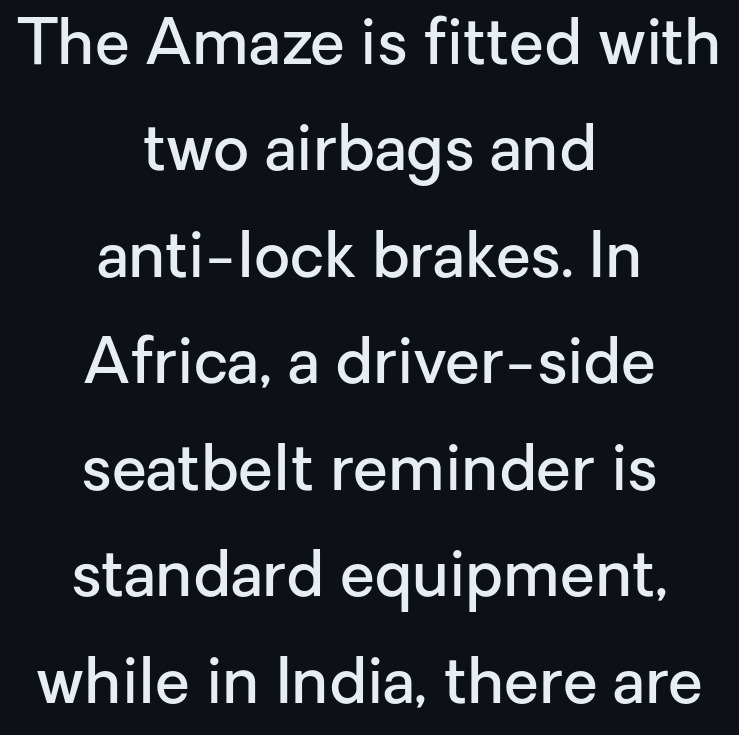
{"serif": "no", "italic": "no", "bold": "semi", "weight": "semibold", "width": "normal", "stroke_contrast": "low", "x_height": "medium", "monospaced": "no", "underline": "no", "align": "center", "line_spacing": "normal", "line_spacing_ratio": 1.69, "letter_spacing": "normal", "letter_spacing_em": 0.0, "glyph_px": 63}
